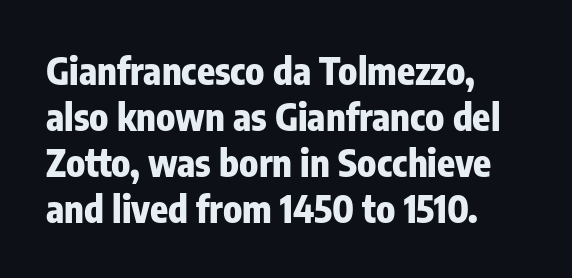
Words float on clear page, feet unadorned. Every character sits straight up, as roman type does. This sample uses a sans-serif face. The compositor pushed each line to the left boundary.
